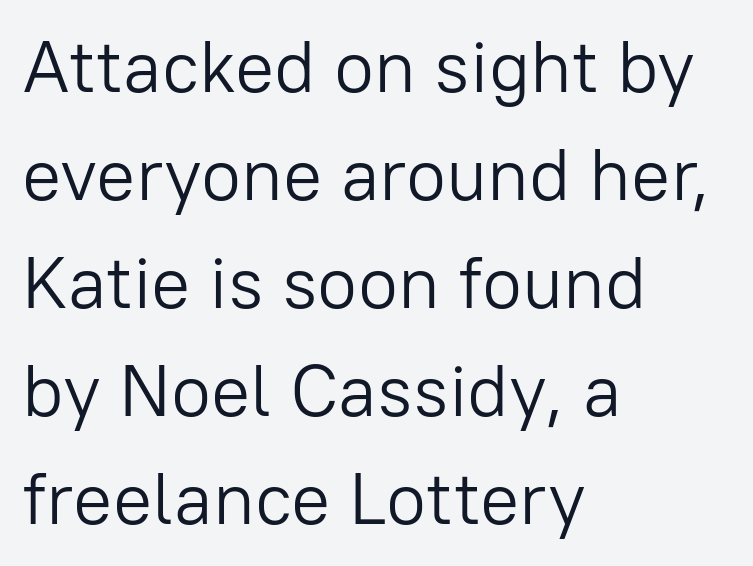
{"serif": "no", "italic": "no", "bold": "no", "weight": "light", "width": "normal", "stroke_contrast": "low", "x_height": "medium", "monospaced": "no", "underline": "no", "align": "left", "line_spacing": "normal", "line_spacing_ratio": 1.48, "letter_spacing": "normal", "letter_spacing_em": 0.0, "glyph_px": 73}
